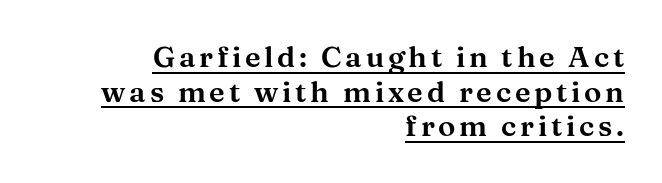
{"serif": "yes", "italic": "no", "width": "wide", "stroke_contrast": "medium", "x_height": "medium", "monospaced": "no", "underline": "yes", "align": "right", "line_spacing_ratio": 1.19, "glyph_px": 29}
